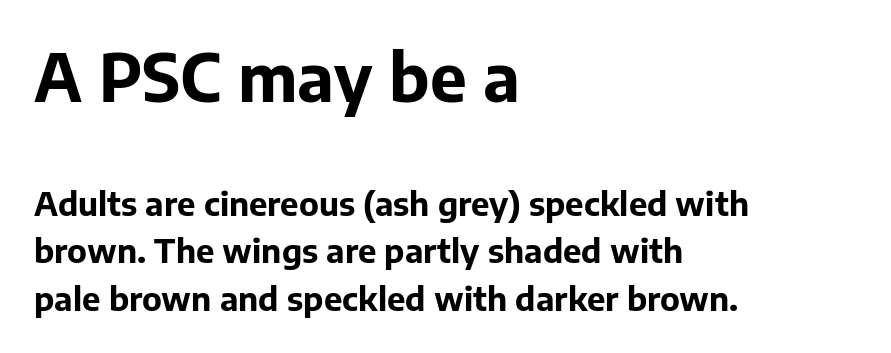
Q: Is the text bold? A: Yes.
Q: Is the text italic (slanted)? A: No, it is upright.
Q: Is the typeface a serif or a sans-serif typeface? A: Sans-serif.
Q: Is the text underlined? A: No.
Q: How is the paragraph aligned? A: Left-aligned.
Q: Is the spacing between letters normal or unusually wide? A: Normal.
Q: Is the spacing between lines tight, normal or loose? A: Normal.
Q: Which block of text is set in a larger size, the first (top) or the second (bottom)? A: The first (top) one.
Q: Width (condensed, normal, or wide)? A: Normal.
Q: Stroke contrast? A: Low.
Q: x-height? A: Medium.
Q: Monospaced? A: No.
